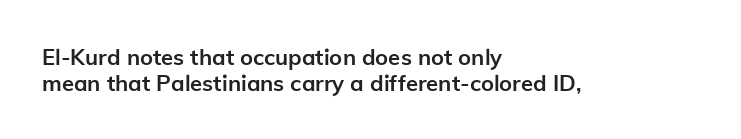
{"italic": "no", "bold": "yes", "underline": "no", "align": "left", "line_spacing_ratio": 1.16, "letter_spacing": "normal", "letter_spacing_em": 0.0, "glyph_px": 22}
